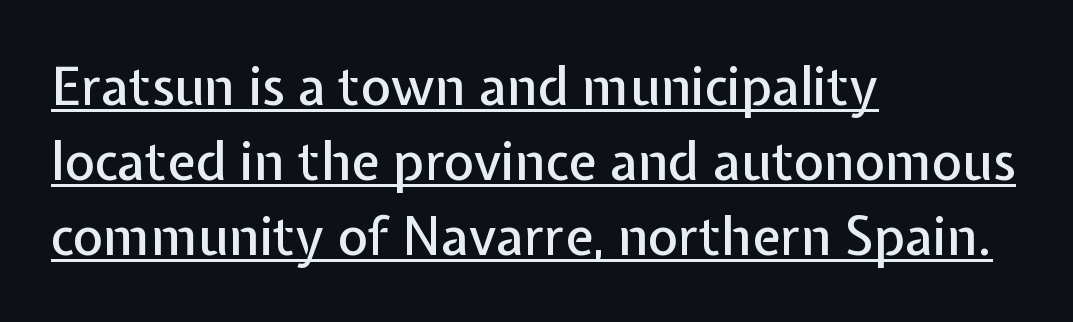
The image shows 52 px sans-serif type, upright; set left-aligned, normal line spacing (1.44x), normal letter spacing, underlined; low stroke contrast and a medium x-height.
